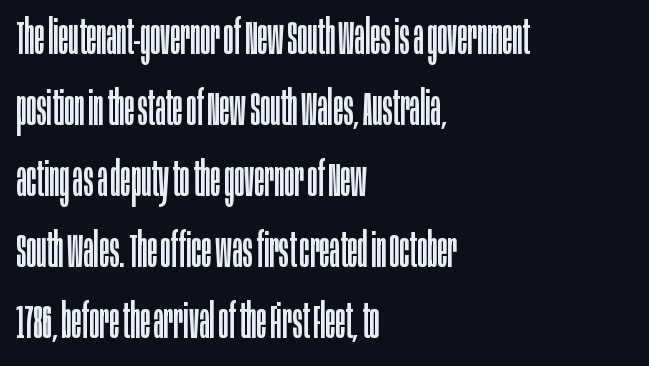
The face used here is proportionally spaced, like ordinary book or web type. If you drew a line through each stem, it would be perfectly vertical. There is no visible air inserted between adjacent glyphs. Unmarked baselines from the first word to the last. Unbolded letterforms with no extra heft. A typesetter would label this face a sans.
